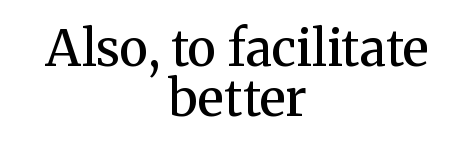
Q: Is the text bold? A: Semi-bold.
Q: Is the text italic (slanted)? A: No, it is upright.
Q: Is the typeface a serif or a sans-serif typeface? A: Serif.
Q: Is the text underlined? A: No.
Q: How is the paragraph aligned? A: Centered.
Q: Is the spacing between letters normal or unusually wide? A: Normal.
Q: Is the spacing between lines tight, normal or loose? A: Tight.
Q: Width (condensed, normal, or wide)? A: Normal.
Q: Stroke contrast? A: Medium.
Q: x-height? A: Medium.
Q: Monospaced? A: No.
